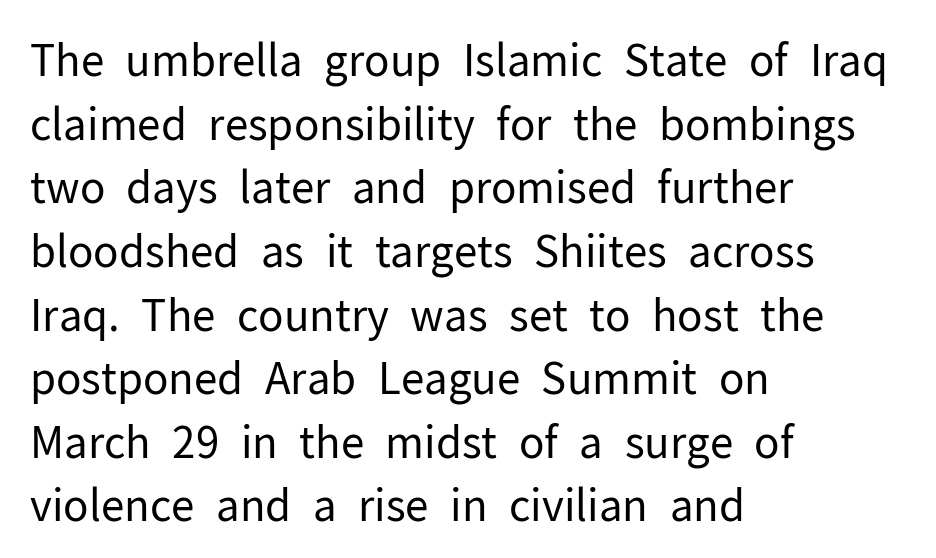
Q: Is the text bold? A: No.
Q: Is the text italic (slanted)? A: No, it is upright.
Q: Is the typeface a serif or a sans-serif typeface? A: Sans-serif.
Q: Is the text underlined? A: No.
Q: How is the paragraph aligned? A: Left-aligned.
Q: Is the spacing between letters normal or unusually wide? A: Normal.
Q: Is the spacing between lines tight, normal or loose? A: Normal.
Q: Width (condensed, normal, or wide)? A: Normal.
Q: Stroke contrast? A: Low.
Q: x-height? A: Medium.
Q: Monospaced? A: No.
